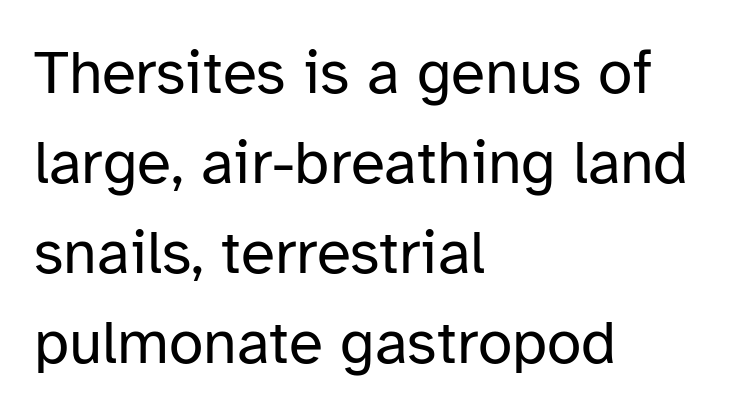
The image shows 62 px regular-weight sans-serif type, upright; set left-aligned, normal line spacing (1.45x), normal letter spacing, not underlined; low stroke contrast and a medium x-height.
